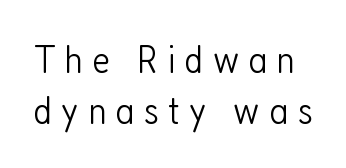
{"serif": "no", "italic": "no", "bold": "no", "weight": "light", "width": "condensed", "stroke_contrast": "low", "x_height": "medium", "monospaced": "no", "underline": "no", "line_spacing": "normal", "line_spacing_ratio": 1.25, "letter_spacing": "wide", "letter_spacing_em": 0.22, "glyph_px": 41}
